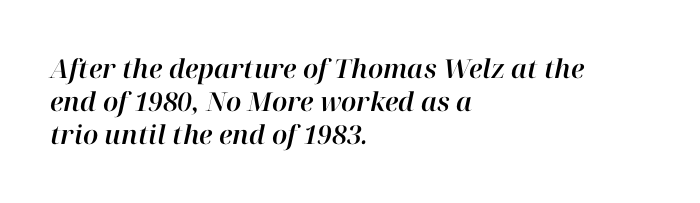
Q: Is the text italic (slanted)? A: Yes, it leans right by about 12 degrees.
Q: Is the text underlined? A: No.
Q: How is the paragraph aligned? A: Left-aligned.
Q: Is the spacing between letters normal or unusually wide? A: Normal.
Q: Is the spacing between lines tight, normal or loose? A: Normal.
